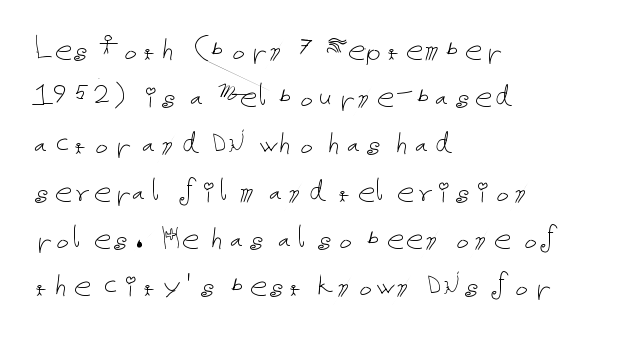
Posture: upright roman. Each new line begins a customary step beneath the previous one. No extra ink here — the face is not bold. Has an underline been added? It has not. The paragraph has a hard left edge and a soft right edge. Tracking here is standard; glyphs follow each other at the usual distance.
